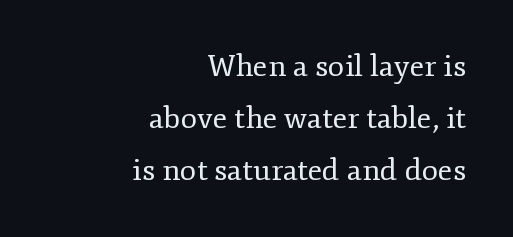
The image shows 30 px regular-weight serif type, upright; set right-aligned, line spacing 1.73x, normal letter spacing, not underlined; low stroke contrast and a small x-height.
